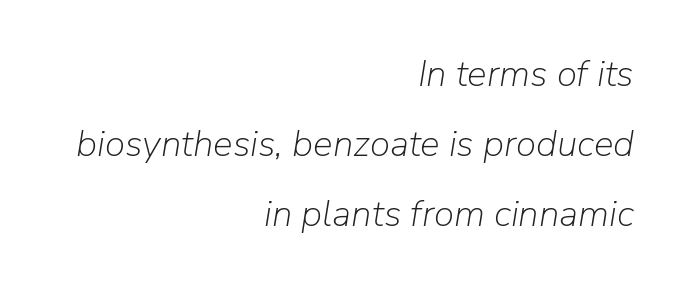
Q: Is the text bold? A: No.
Q: Is the text italic (slanted)? A: Yes, it leans right by about 9 degrees.
Q: Is the text underlined? A: No.
Q: How is the paragraph aligned? A: Right-aligned.
Q: Is the spacing between letters normal or unusually wide? A: Normal.
Q: Width (condensed, normal, or wide)? A: Normal.
Q: Stroke contrast? A: Low.
Q: x-height? A: Medium.
Q: Monospaced? A: No.
